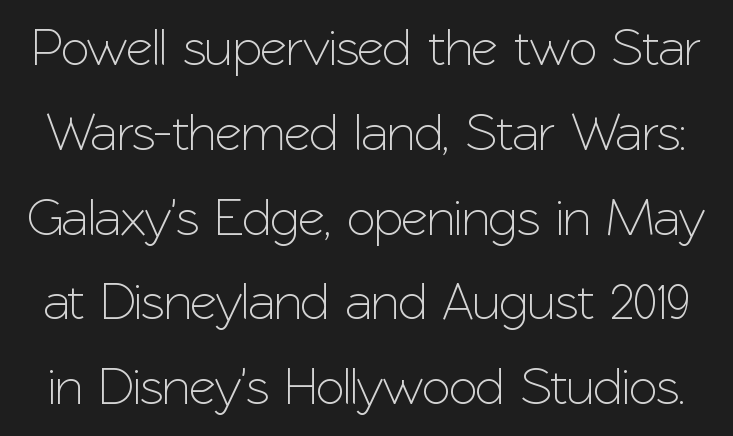
The image shows 52 px sans-serif type, upright; set normal line spacing (1.63x), normal letter spacing, not underlined; low stroke contrast and a medium x-height.
